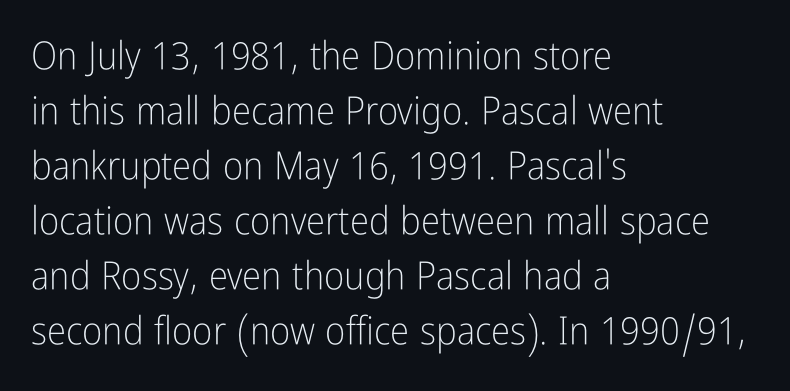
Think standard paragraph weight, or any step lighter than that. Each line starts at the same left margin while the right side varies. This sample uses an upright cut, with every glyph sitting square on the baseline. The baseline area is clear.
